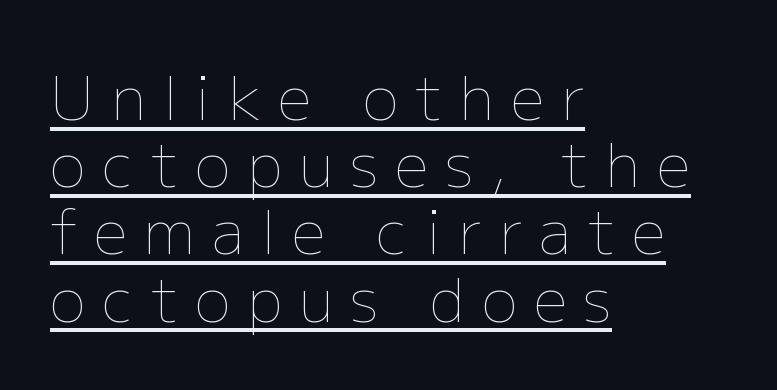
Q: Is the text bold? A: No.
Q: Is the text italic (slanted)? A: No, it is upright.
Q: Is the text underlined? A: Yes.
Q: How is the paragraph aligned? A: Left-aligned.
Q: Is the spacing between letters normal or unusually wide? A: Unusually wide.
Q: Is the spacing between lines tight, normal or loose? A: Tight.
Q: Width (condensed, normal, or wide)? A: Normal.
Q: Stroke contrast? A: Low.
Q: x-height? A: Medium.
Q: Monospaced? A: No.
